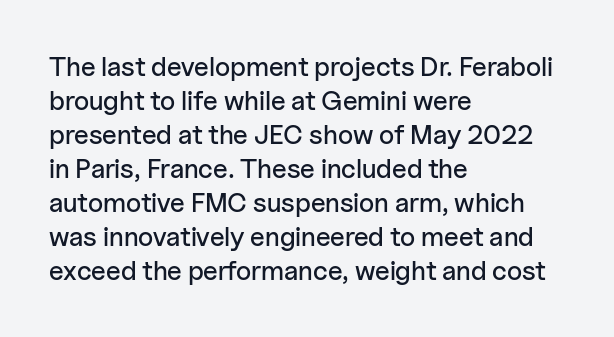
Q: Is the text italic (slanted)? A: No, it is upright.
Q: Is the text underlined? A: No.
Q: How is the paragraph aligned? A: Left-aligned.
Q: Is the spacing between letters normal or unusually wide? A: Normal.
Q: Is the spacing between lines tight, normal or loose? A: Normal.
